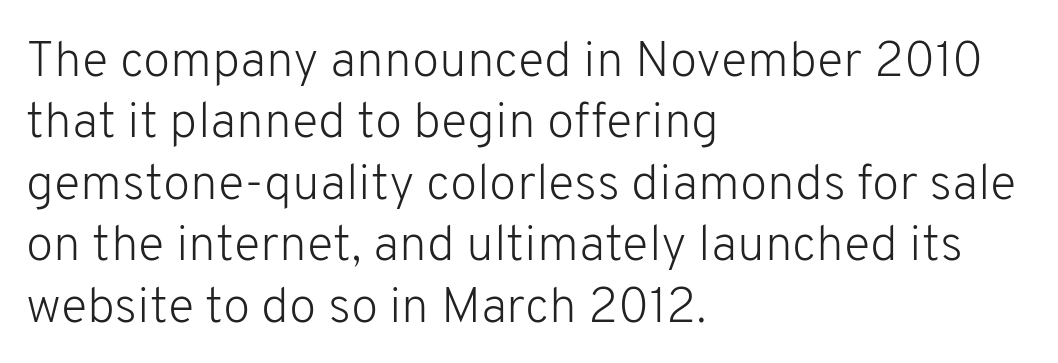
Each letter keeps its own natural width here, so spacing adapts to shape. Lines of text with bare space underneath. Every character sits straight up, as roman type does. The text block is weighted toward the left margin, trailing off unevenly rightward. Is the type heavy? It reads as light-to-regular instead.
